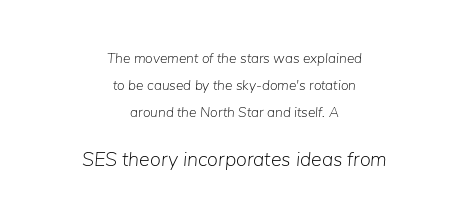
Q: Is the text bold? A: No.
Q: Is the text italic (slanted)? A: Yes, it leans right by about 5 degrees.
Q: Is the text underlined? A: No.
Q: How is the paragraph aligned? A: Centered.
Q: Is the spacing between letters normal or unusually wide? A: Normal.
Q: Is the spacing between lines tight, normal or loose? A: Loose.
Q: Which block of text is set in a larger size, the first (top) or the second (bottom)? A: The second (bottom) one.
